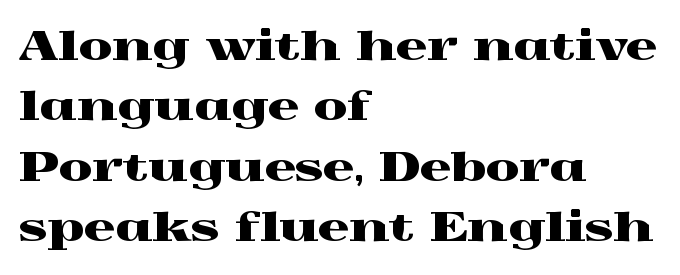
The image shows 39 px wide serif type, upright; set left-aligned, normal line spacing (1.55x), normal letter spacing, not underlined; a medium x-height.
